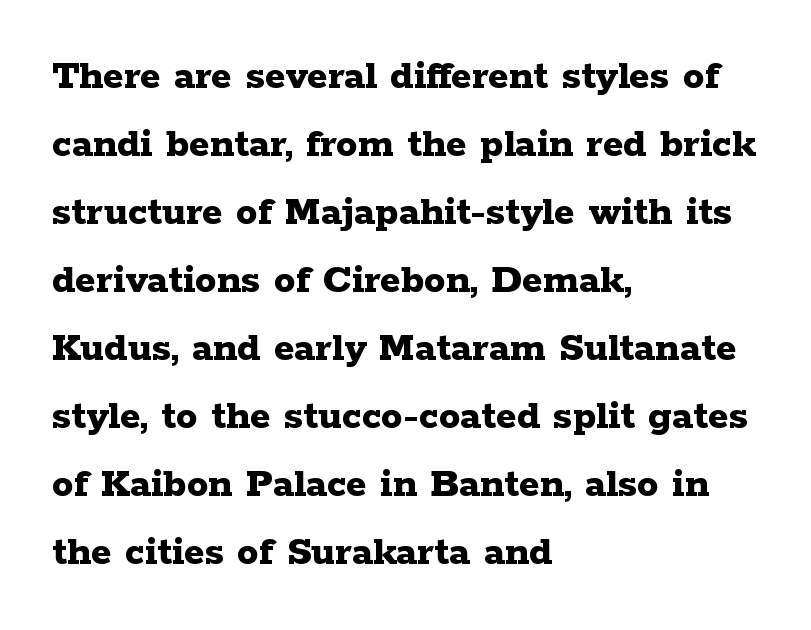
This sample is left-justified, so line endings fall wherever the words run out. The space directly below the letters is spotless. The rendering shows small feet on the letterforms — a serif design. This rendering leaves character spacing at its baseline value. In terms of posture, this sample is upright. The rendering uses natural spacing where letterforms have individual widths.
